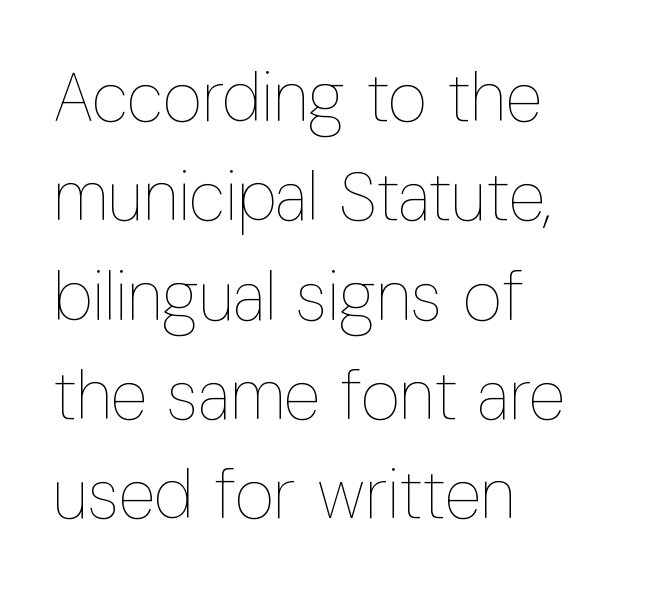
The image shows 68 px thin, condensed type, upright; set left-aligned, normal line spacing (1.46x), normal letter spacing, not underlined; low stroke contrast and a medium x-height.
